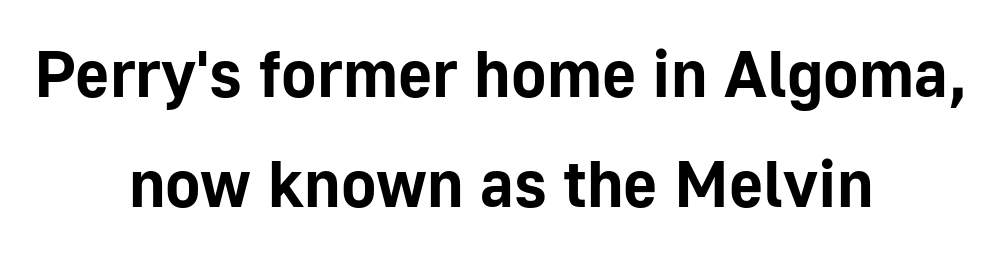
{"serif": "no", "italic": "no", "bold": "yes", "weight": "bold", "width": "normal", "stroke_contrast": "low", "x_height": "medium", "monospaced": "no", "underline": "no", "align": "center", "line_spacing": "normal", "line_spacing_ratio": 1.67, "letter_spacing": "normal", "letter_spacing_em": 0.0, "glyph_px": 66}
